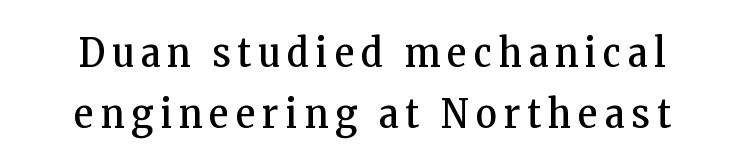
Q: Is the text bold? A: No.
Q: Is the text italic (slanted)? A: No, it is upright.
Q: Is the typeface a serif or a sans-serif typeface? A: Serif.
Q: Is the text underlined? A: No.
Q: Is the spacing between lines tight, normal or loose? A: Normal.
Q: Width (condensed, normal, or wide)? A: Condensed.
Q: Stroke contrast? A: Low.
Q: x-height? A: Medium.
Q: Monospaced? A: No.
